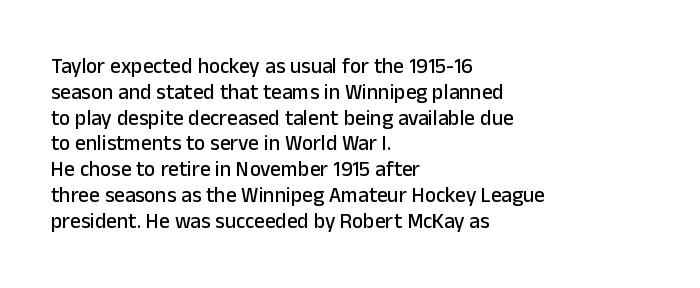
Underline: absent. This rendering uses left alignment, leaving the right contour irregular. A typesetter would mark this as roman, not italic. In terms of letterspacing, this is plain default setting.
